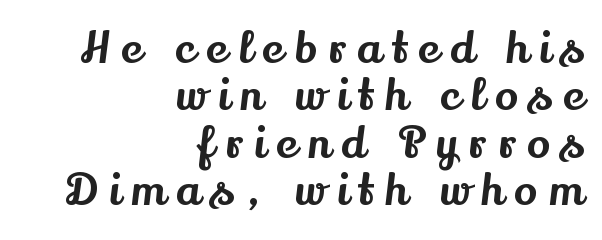
What kind of face is this? One with serifs. This rendering widens character spacing well past its baseline value. The lines are quadded right. Proportional: the letters do not fall into vertical columns. The passage shown is not underscored anywhere.
